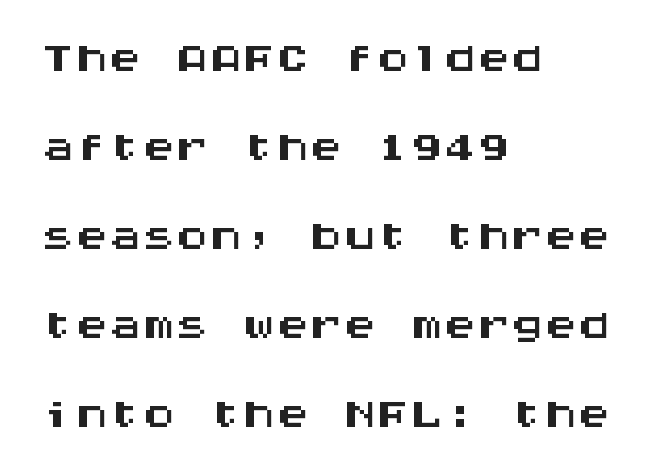
The image shows 67 px wide sans-serif type, upright, monospaced; set left-aligned, normal line spacing (1.33x), normal letter spacing, not underlined; medium stroke contrast and a large x-height.
